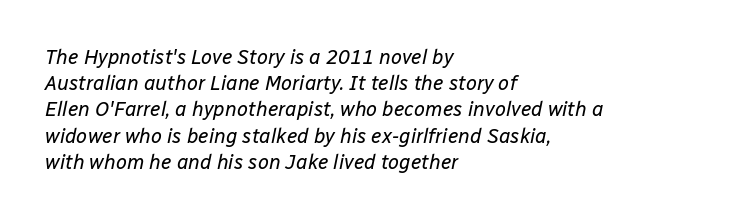
The image shows 20 px text type, italic (leaning right); set left-aligned, normal line spacing (1.31x), normal letter spacing, not underlined.
